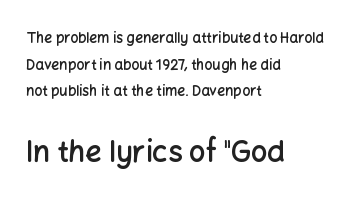
Q: Is the text bold? A: Semi-bold.
Q: Is the text italic (slanted)? A: No, it is upright.
Q: Is the typeface a serif or a sans-serif typeface? A: Sans-serif.
Q: Is the text underlined? A: No.
Q: How is the paragraph aligned? A: Left-aligned.
Q: Is the spacing between letters normal or unusually wide? A: Normal.
Q: Is the spacing between lines tight, normal or loose? A: Loose.
Q: Which block of text is set in a larger size, the first (top) or the second (bottom)? A: The second (bottom) one.
Q: Width (condensed, normal, or wide)? A: Normal.
Q: Stroke contrast? A: Low.
Q: x-height? A: Medium.
Q: Monospaced? A: No.
